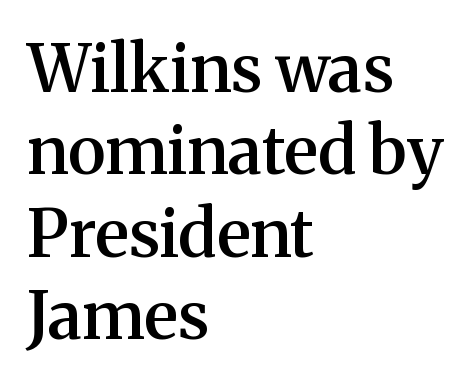
The passage shown is semibold, sitting just below true bold. Quick note: underline off. Compared with typical body copy, the letter spacing here is the same. The type family on display is of the serif kind.
